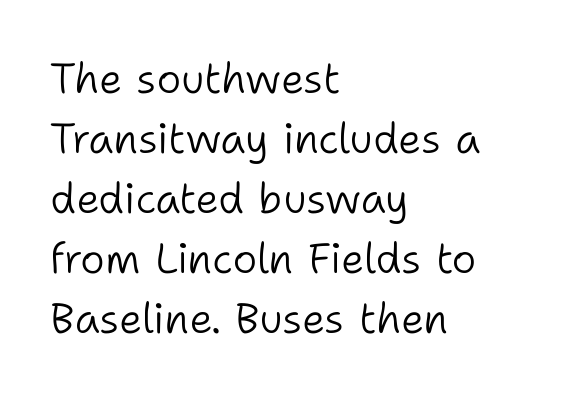
{"serif": "no", "italic": "no", "bold": "no", "weight": "light", "width": "normal", "stroke_contrast": "low", "x_height": "medium", "monospaced": "no", "underline": "no", "align": "left", "line_spacing": "normal", "line_spacing_ratio": 1.43, "letter_spacing": "normal", "letter_spacing_em": 0.0, "glyph_px": 42}
